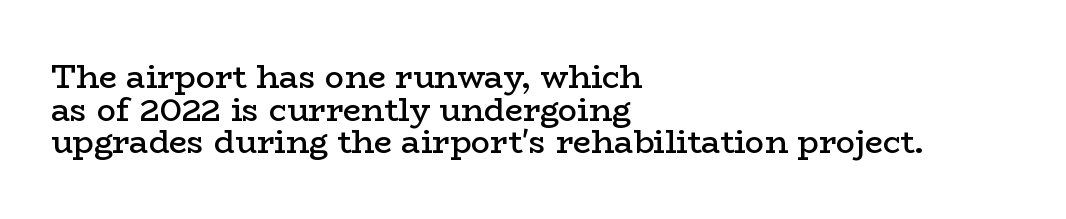
Q: Is the text bold? A: Semi-bold.
Q: Is the text italic (slanted)? A: No, it is upright.
Q: Is the typeface a serif or a sans-serif typeface? A: Serif.
Q: Is the text underlined? A: No.
Q: How is the paragraph aligned? A: Left-aligned.
Q: Is the spacing between letters normal or unusually wide? A: Normal.
Q: Is the spacing between lines tight, normal or loose? A: Tight.
Q: Width (condensed, normal, or wide)? A: Wide.
Q: Stroke contrast? A: Low.
Q: x-height? A: Medium.
Q: Monospaced? A: No.
